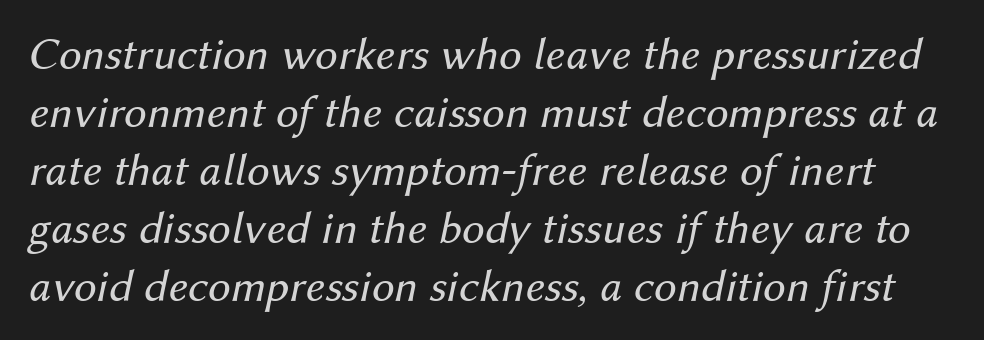
{"italic": "yes", "lean": "right", "slant_degrees": 12, "bold": "no", "weight": "regular", "width": "normal", "stroke_contrast": "medium", "x_height": "medium", "monospaced": "no", "underline": "no", "line_spacing": "normal", "line_spacing_ratio": 1.26, "letter_spacing": "normal", "letter_spacing_em": 0.0, "glyph_px": 46}
